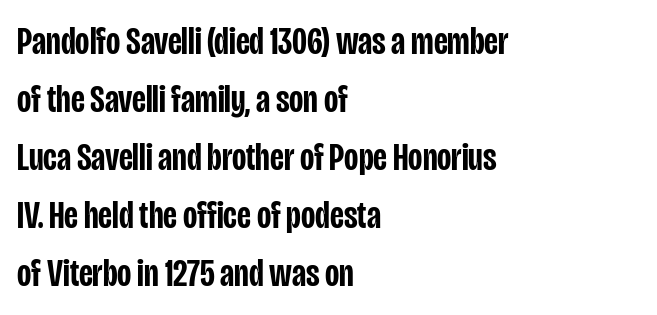
Teacher's note: observe the even left margin — that is flush-left alignment. This sample has the flowing, uneven cadence of proportional lettering. Is there much room between lines? A standard amount, neither cramped nor airy. The glyphs in this specimen are sans serif. Every letter is mildly thick-stroked: semibold rather than bold. The specimen reads as upright at a glance.
